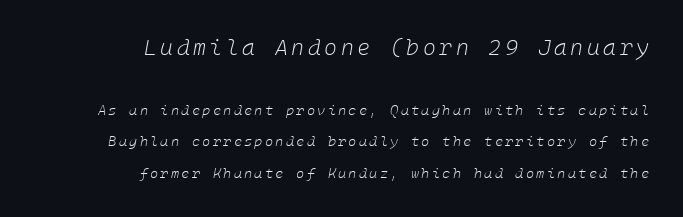
Would a proofreader flag this as italicized? Yes. This reads as an unemphasized weight, regular at the heaviest. Loosely led — the rows are spread out. Does the bottom block carry the larger type? No, the top block does. Leftover space on each line is placed entirely before the opening word. Letters rest on an invisible, unmarked baseline.
